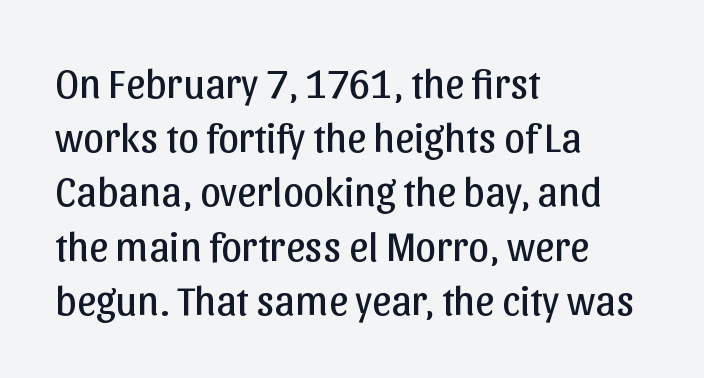
The image shows 42 px regular-weight sans-serif type, upright; set left-aligned, normal line spacing (1.29x), normal letter spacing, not underlined; low stroke contrast and a medium x-height.
